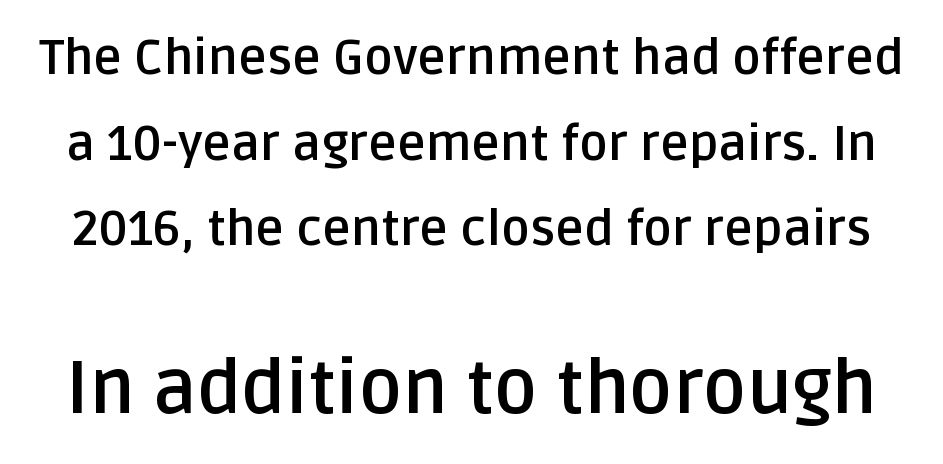
{"serif": "no", "italic": "no", "bold": "yes", "weight": "semibold", "width": "normal", "stroke_contrast": "low", "x_height": "large", "monospaced": "no", "underline": "no", "line_spacing_ratio": 1.75, "letter_spacing": "normal", "letter_spacing_em": 0.0, "larger_block": "second", "size_ratio": 1.51, "glyph_px": 74}
